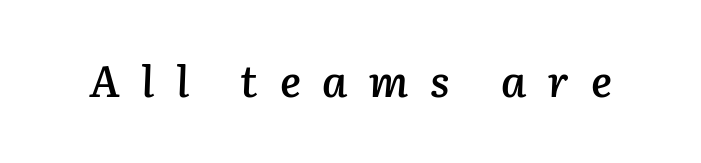
The image shows 44 px semibold type, italic (leaning right); set unusually wide letter spacing (+0.49 em), not underlined; low stroke contrast and a medium x-height.
